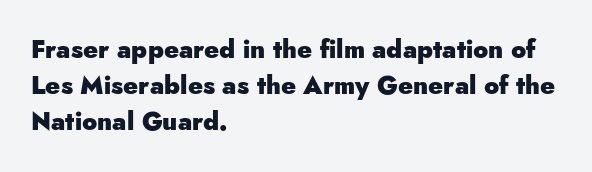
{"italic": "no", "bold": "yes", "underline": "no", "align": "left", "line_spacing": "normal", "line_spacing_ratio": 1.45, "letter_spacing": "normal", "letter_spacing_em": 0.0, "glyph_px": 25}
